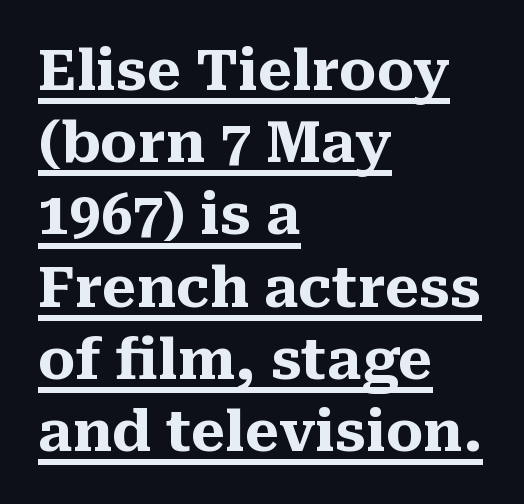
The image shows 56 px heavy serif type, upright; set left-aligned, normal line spacing (1.29x), normal letter spacing, underlined; medium stroke contrast and a medium x-height.
